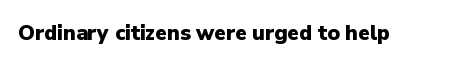
Q: Is the text bold? A: Yes.
Q: Is the text italic (slanted)? A: No, it is upright.
Q: Is the text underlined? A: No.
Q: Is the spacing between letters normal or unusually wide? A: Normal.
